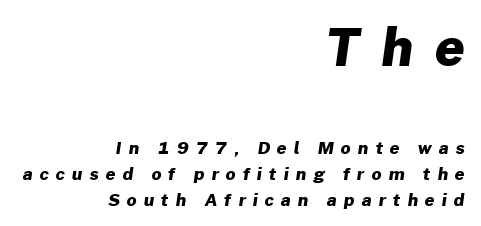
The face used here is proportionally spaced, like ordinary book or web type. Words float on clear page, feet unadorned. The composition opens big and finishes small. A normal amount of white space separates one row of letters from the next. Notice how thick the strokes are: this is what a full bold looks like. Alignment: flush right.
